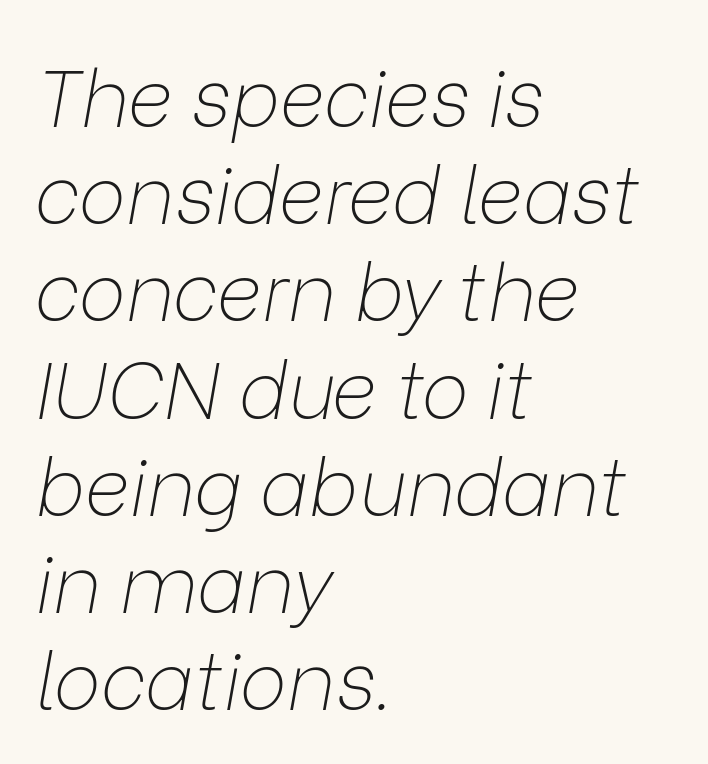
Q: Is the text bold? A: No.
Q: Is the text italic (slanted)? A: Yes, it leans right by about 9 degrees.
Q: Is the text underlined? A: No.
Q: How is the paragraph aligned? A: Left-aligned.
Q: Is the spacing between letters normal or unusually wide? A: Normal.
Q: Width (condensed, normal, or wide)? A: Normal.
Q: Stroke contrast? A: Low.
Q: x-height? A: Medium.
Q: Monospaced? A: No.
